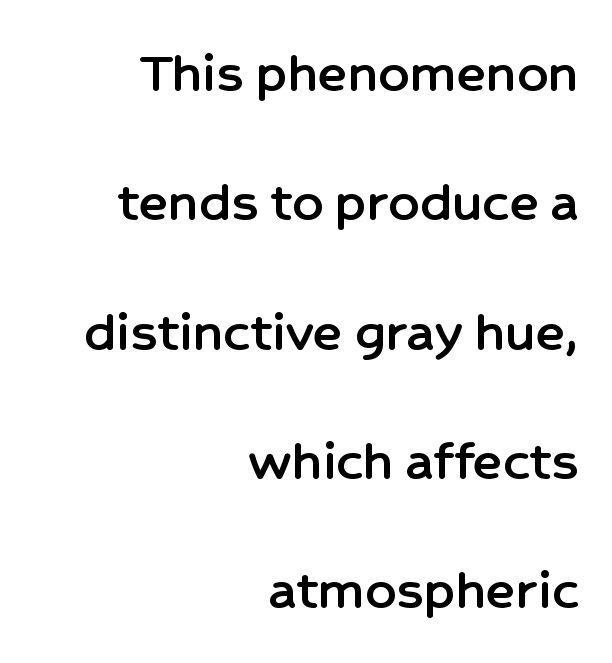
The vertical gap from one line to the next is large. Letterform terminals end flat and unadorned throughout the passage. Each letter keeps its own natural width here, so spacing adapts to shape. Inter-character spacing is left at the font's built-in metrics.
